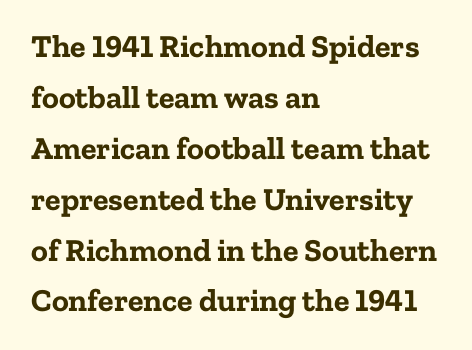
Q: Is the text bold? A: Yes.
Q: Is the text italic (slanted)? A: No, it is upright.
Q: Is the typeface a serif or a sans-serif typeface? A: Serif.
Q: Is the text underlined? A: No.
Q: How is the paragraph aligned? A: Left-aligned.
Q: Is the spacing between letters normal or unusually wide? A: Normal.
Q: Is the spacing between lines tight, normal or loose? A: Normal.
Q: Width (condensed, normal, or wide)? A: Normal.
Q: Stroke contrast? A: Low.
Q: x-height? A: Medium.
Q: Monospaced? A: No.
